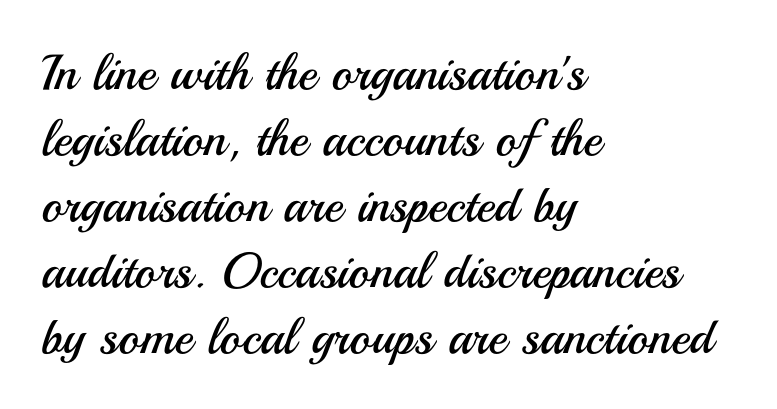
The image shows 50 px regular-weight sans-serif type; set left-aligned, normal line spacing (1.32x), normal letter spacing, not underlined; medium stroke contrast and a small x-height.
